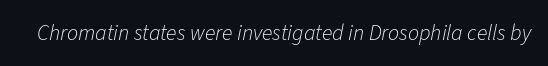
Q: Is the text bold? A: No.
Q: Is the text italic (slanted)? A: Yes, it leans right by about 11 degrees.
Q: Is the text underlined? A: No.
Q: Is the spacing between letters normal or unusually wide? A: Normal.
